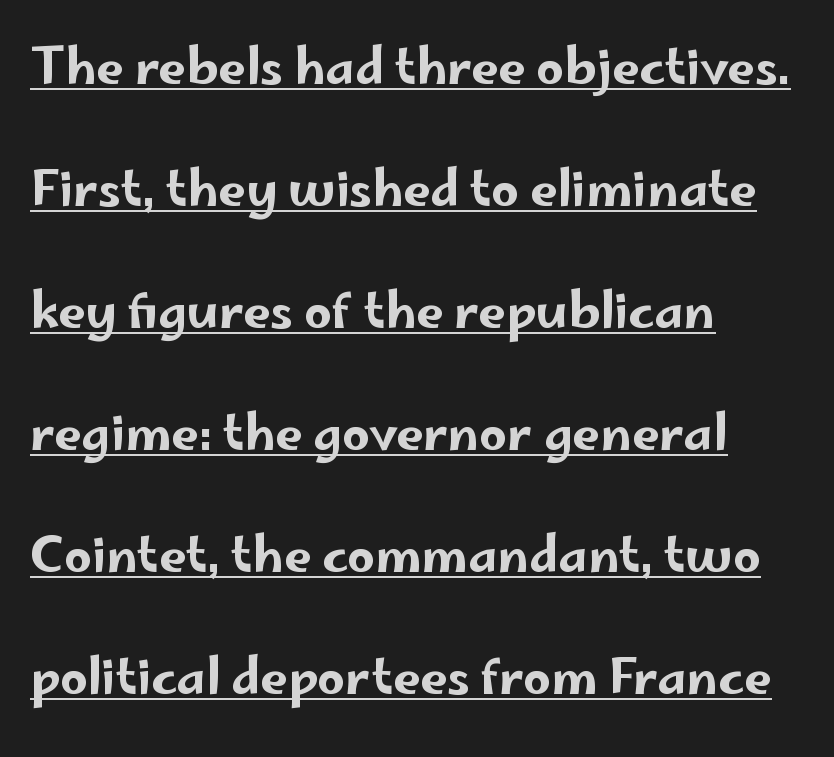
Q: Is the text italic (slanted)? A: No, it is upright.
Q: Is the typeface a serif or a sans-serif typeface? A: Sans-serif.
Q: Is the text underlined? A: Yes.
Q: How is the paragraph aligned? A: Left-aligned.
Q: Is the spacing between letters normal or unusually wide? A: Normal.
Q: Is the spacing between lines tight, normal or loose? A: Loose.
Q: Width (condensed, normal, or wide)? A: Wide.
Q: Stroke contrast? A: Low.
Q: x-height? A: Small.
Q: Monospaced? A: No.
